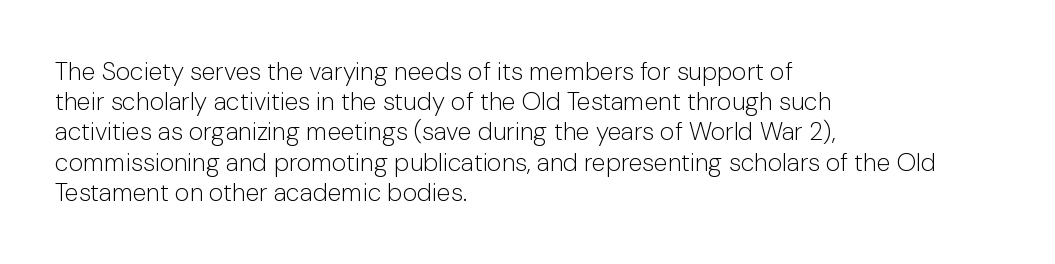
In terms of posture, this sample is upright. The rendering keeps characters at their native spacing. Caption: face not bold, strokes unweighted. The string is rendered with underlining switched off. Horizontal alignment here is leftward, the default for most running prose.
